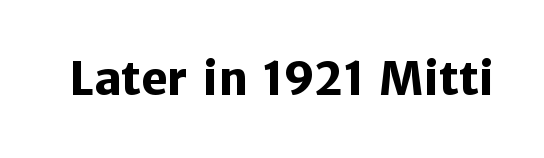
The image shows 45 px heavy sans-serif type, upright; set normal letter spacing, not underlined; low stroke contrast and a medium x-height.
